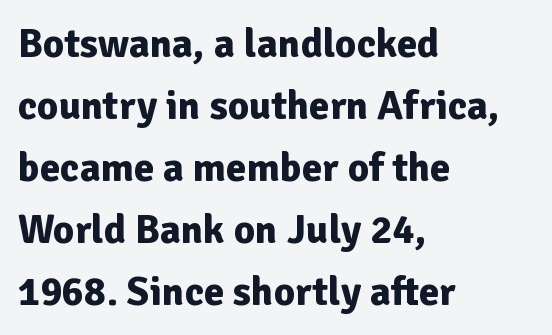
The image shows 41 px bold sans-serif type, upright; set left-aligned, normal line spacing (1.51x), normal letter spacing, not underlined; low stroke contrast and a medium x-height.
